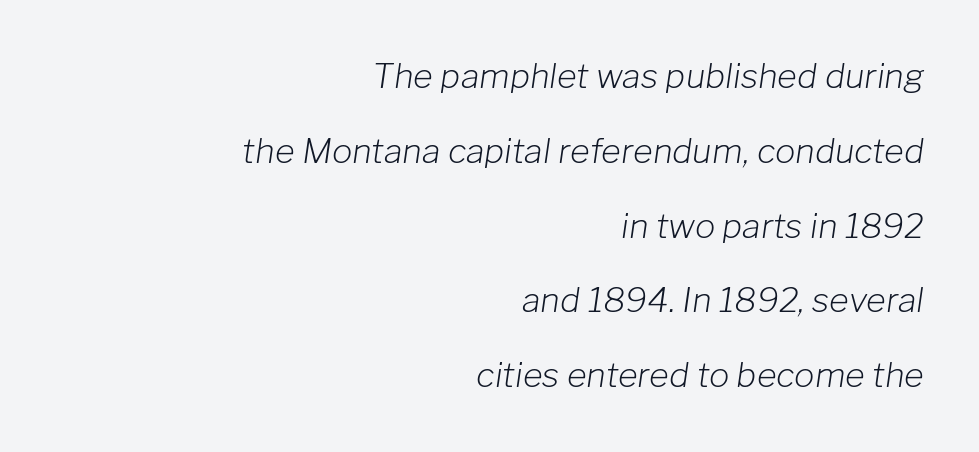
Italic: yes, the glyphs are oblique. Stems here are at most as thick as an everyday book face. Nobody drew a line under any word here. This sample is right-justified, so line beginnings fall wherever the words allow. This sample has the flowing, uneven cadence of proportional lettering. How are the letters spaced? Ordinarily, with no added tracking.
